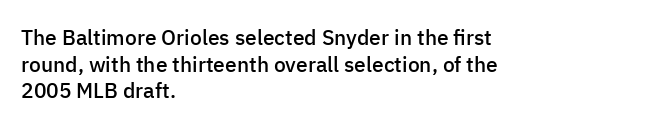
Casual observation: everything's shoved over to the left. Horizontal bands of white between lines are of average thickness. Tracking value appears to be zero — textbook default spacing. The letters stand straight up with perfectly vertical stems. Compared with an ordinary text face, these strokes are moderately heavier — a semibold. Anything drawn beneath the words? Only blank space.
